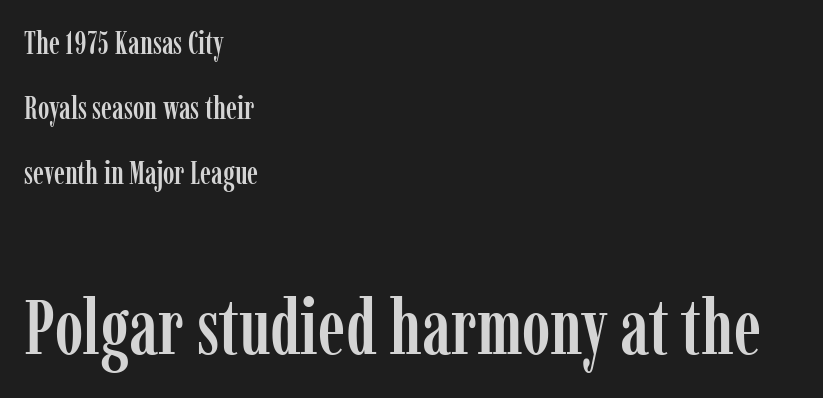
The image shows 77 px condensed serif type, upright; set left-aligned, loose line spacing (2.09x), normal letter spacing, not underlined; the second (bottom) block is 2.48x larger; low stroke contrast and a medium x-height.
